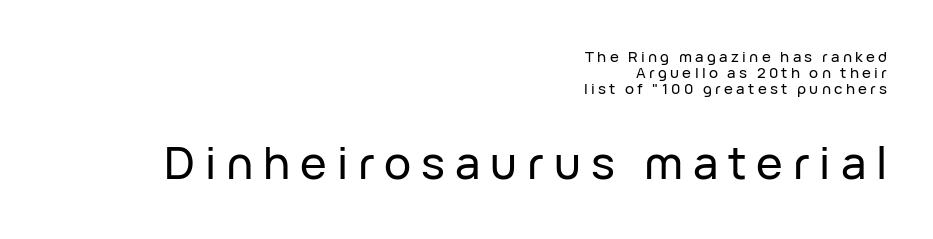
The image shows 45 px sans-serif type, upright; set right-aligned, tight line spacing (1.08x), unusually wide letter spacing (+0.22 em), not underlined; the second (bottom) block is 3.0x larger; low stroke contrast and a medium x-height.
